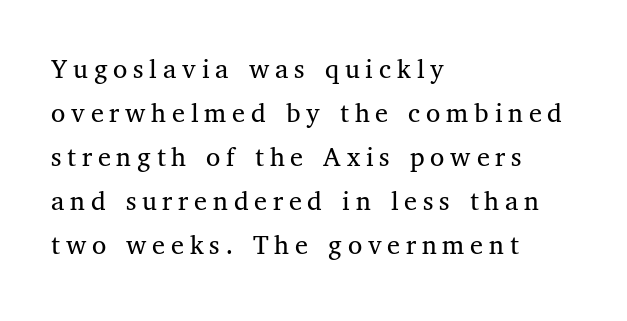
The image shows 29 px regular-weight serif type, upright; set left-aligned, normal line spacing (1.52x), unusually wide letter spacing (+0.2 em), not underlined; medium stroke contrast and a medium x-height.
